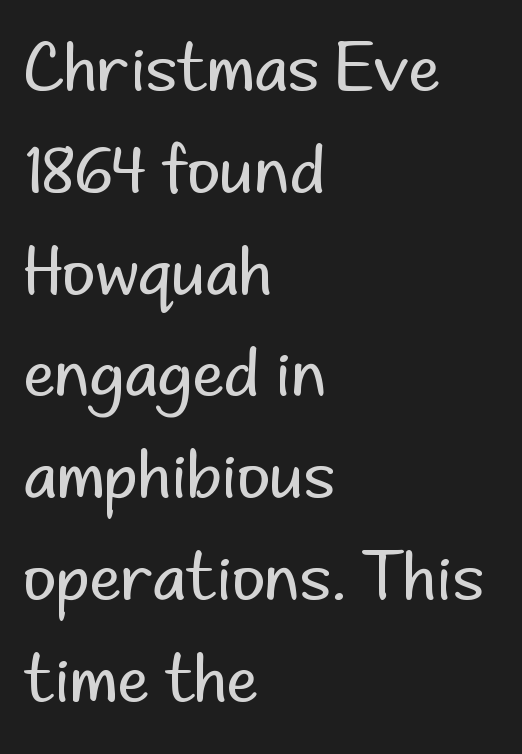
{"serif": "no", "italic": "no", "bold": "no", "weight": "regular", "width": "normal", "stroke_contrast": "low", "x_height": "small", "monospaced": "no", "underline": "no", "align": "left", "line_spacing": "normal", "line_spacing_ratio": 1.59, "letter_spacing": "normal", "letter_spacing_em": 0.0, "glyph_px": 64}
